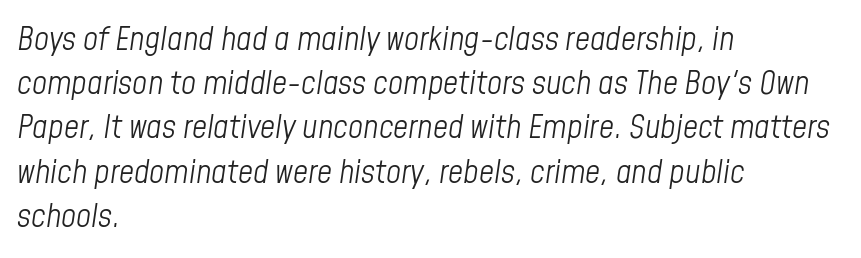
Nobody touched the tracking dial on this one. Ink coverage per letter is moderate at most. The lines sit at an ordinary, default distance from one another. The glyphs look as if they've been sheared to an angle. Note the varied advance widths — an 'i' is clearly narrower than an 'm'.
